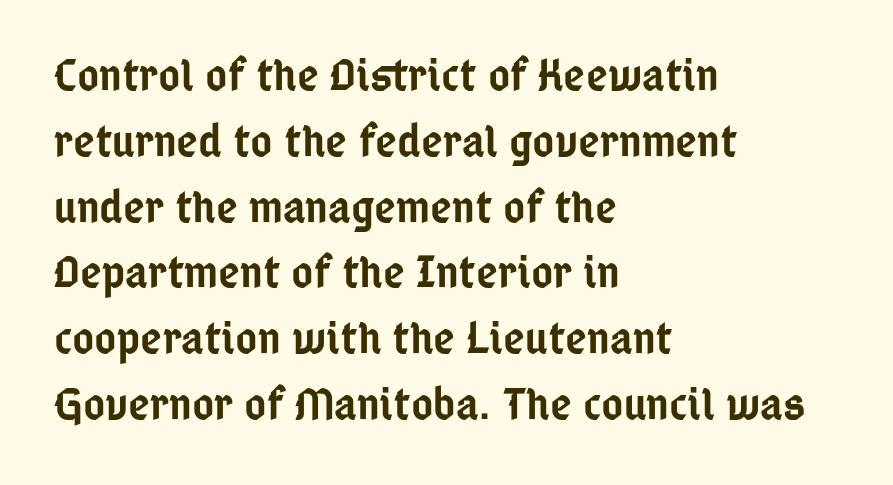
Q: Is the text bold? A: Semi-bold.
Q: Is the text italic (slanted)? A: No, it is upright.
Q: Is the typeface a serif or a sans-serif typeface? A: Sans-serif.
Q: Is the text underlined? A: No.
Q: How is the paragraph aligned? A: Left-aligned.
Q: Is the spacing between letters normal or unusually wide? A: Normal.
Q: Is the spacing between lines tight, normal or loose? A: Normal.
Q: Width (condensed, normal, or wide)? A: Condensed.
Q: Stroke contrast? A: Low.
Q: x-height? A: Medium.
Q: Monospaced? A: No.
